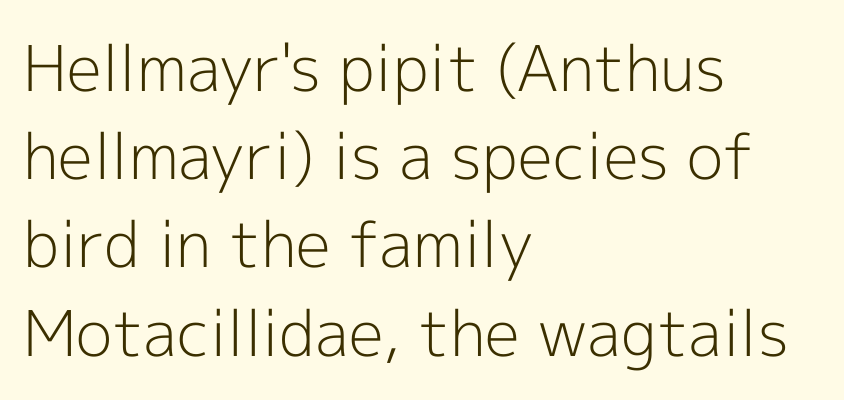
The space directly below the letters is spotless. You can tell from the bare stems that sans-serif type was used. Weight class: somewhere from thin through regular. This block has exactly the height ordinary leading produces.
